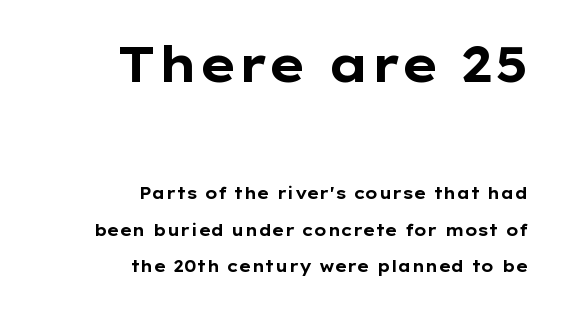
The image shows 49 px bold, wide sans-serif type, upright; set right-aligned, loose line spacing (2.27x), normal letter spacing, not underlined; the first (top) block is 3.06x larger; low stroke contrast and a medium x-height.
